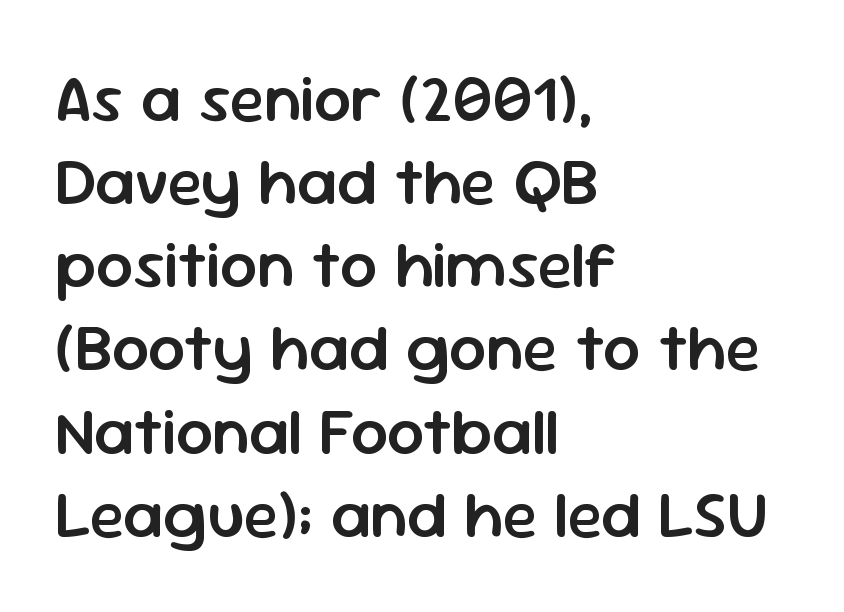
The image shows 66 px semibold sans-serif type, upright; set left-aligned, normal line spacing (1.26x), normal letter spacing, not underlined; low stroke contrast and a medium x-height.
